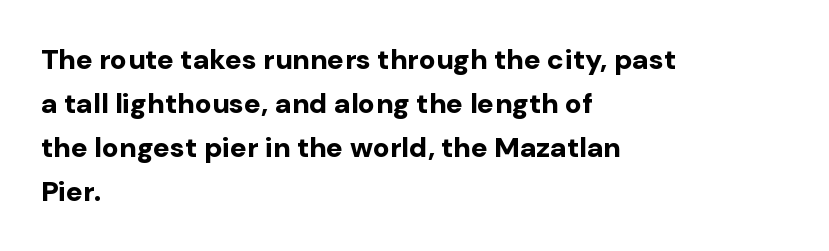
{"serif": "no", "italic": "no", "bold": "yes", "weight": "bold", "width": "normal", "stroke_contrast": "low", "x_height": "medium", "monospaced": "no", "underline": "no", "align": "left", "line_spacing": "normal", "line_spacing_ratio": 1.57, "letter_spacing": "normal", "letter_spacing_em": 0.0, "glyph_px": 28}
